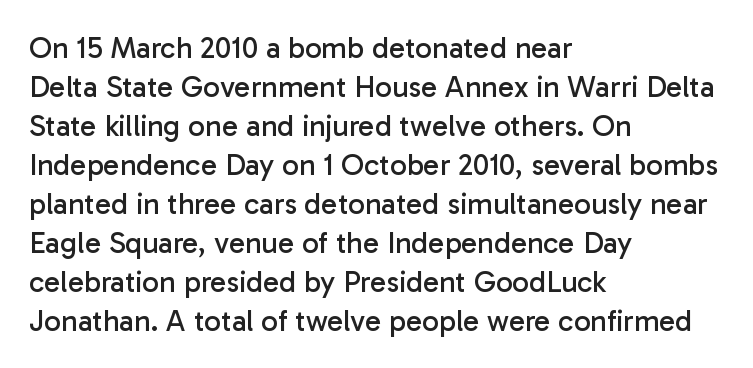
The image shows 30 px regular-weight sans-serif type, upright; set left-aligned, normal line spacing (1.3x), normal letter spacing, not underlined; low stroke contrast and a medium x-height.
